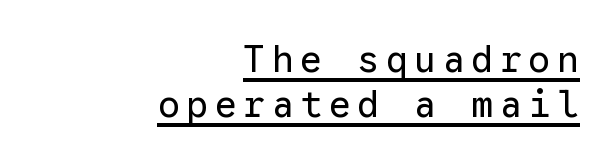
The image shows 37 px regular-weight sans-serif type, upright, monospaced; set right-aligned, line spacing 1.22x, underlined; low stroke contrast and a medium x-height.
